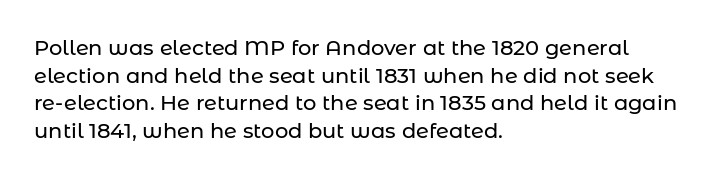
The image shows 21 px text type, upright; set left-aligned, normal line spacing (1.32x), normal letter spacing, not underlined.
